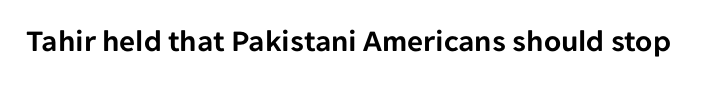
The image shows 31 px sans-serif type, upright; set normal letter spacing, not underlined; low stroke contrast and a medium x-height.
